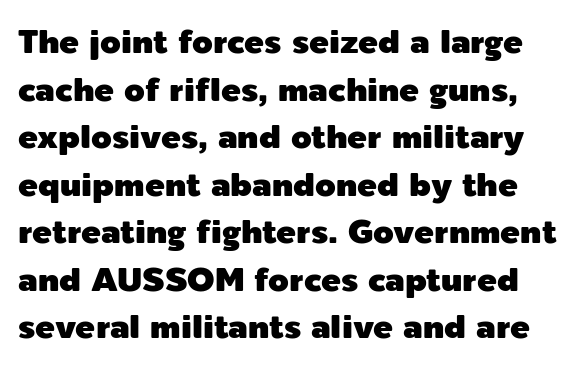
Q: Is the text italic (slanted)? A: No, it is upright.
Q: Is the typeface a serif or a sans-serif typeface? A: Sans-serif.
Q: Is the text underlined? A: No.
Q: Is the spacing between letters normal or unusually wide? A: Normal.
Q: Is the spacing between lines tight, normal or loose? A: Normal.
Q: Width (condensed, normal, or wide)? A: Normal.
Q: x-height? A: Medium.
Q: Monospaced? A: No.
